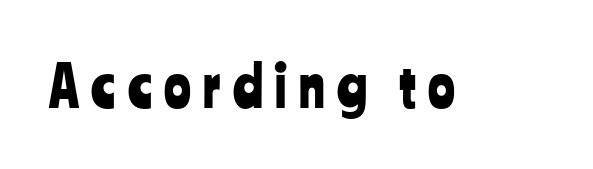
{"serif": "no", "italic": "no", "width": "condensed", "stroke_contrast": "low", "x_height": "medium", "monospaced": "no", "underline": "no", "letter_spacing": "wide", "letter_spacing_em": 0.22, "glyph_px": 56}
